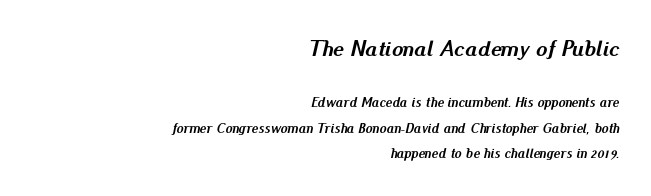
{"italic": "yes", "lean": "right", "slant_degrees": 13, "bold": "yes", "underline": "no", "align": "right", "line_spacing_ratio": 1.82, "letter_spacing": "normal", "letter_spacing_em": 0.0, "larger_block": "first", "size_ratio": 1.64, "glyph_px": 23}
